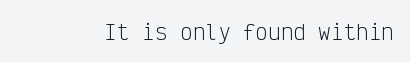
{"italic": "no", "bold": "no", "underline": "no", "letter_spacing": "normal", "letter_spacing_em": 0.0, "glyph_px": 21}
